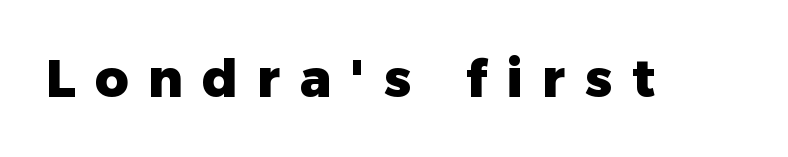
{"serif": "no", "italic": "no", "bold": "yes", "weight": "heavy", "width": "normal", "stroke_contrast": "low", "x_height": "medium", "monospaced": "no", "underline": "no", "letter_spacing": "wide", "letter_spacing_em": 0.37, "glyph_px": 52}
